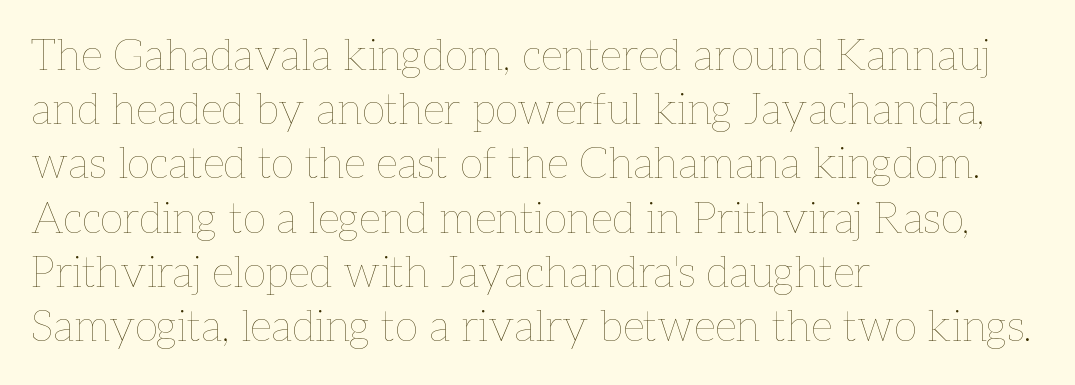
The image shows 43 px thin type, upright; set left-aligned, normal line spacing (1.26x), normal letter spacing, not underlined; low stroke contrast and a medium x-height.
